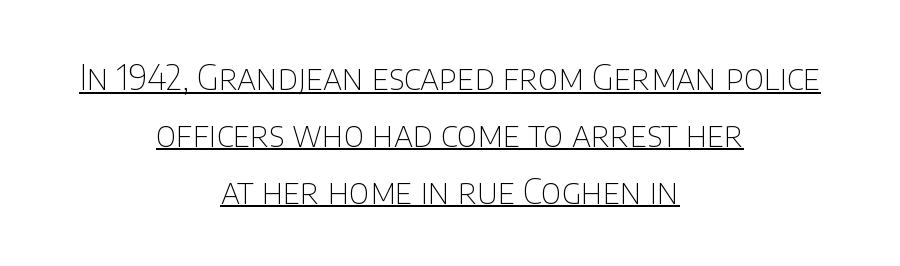
Q: Is the text bold? A: No.
Q: Is the text italic (slanted)? A: No, it is upright.
Q: Is the typeface a serif or a sans-serif typeface? A: Sans-serif.
Q: Is the text underlined? A: Yes.
Q: How is the paragraph aligned? A: Centered.
Q: Is the spacing between letters normal or unusually wide? A: Normal.
Q: Is the spacing between lines tight, normal or loose? A: Normal.
Q: Width (condensed, normal, or wide)? A: Normal.
Q: Stroke contrast? A: Low.
Q: x-height? A: Large.
Q: Monospaced? A: No.
